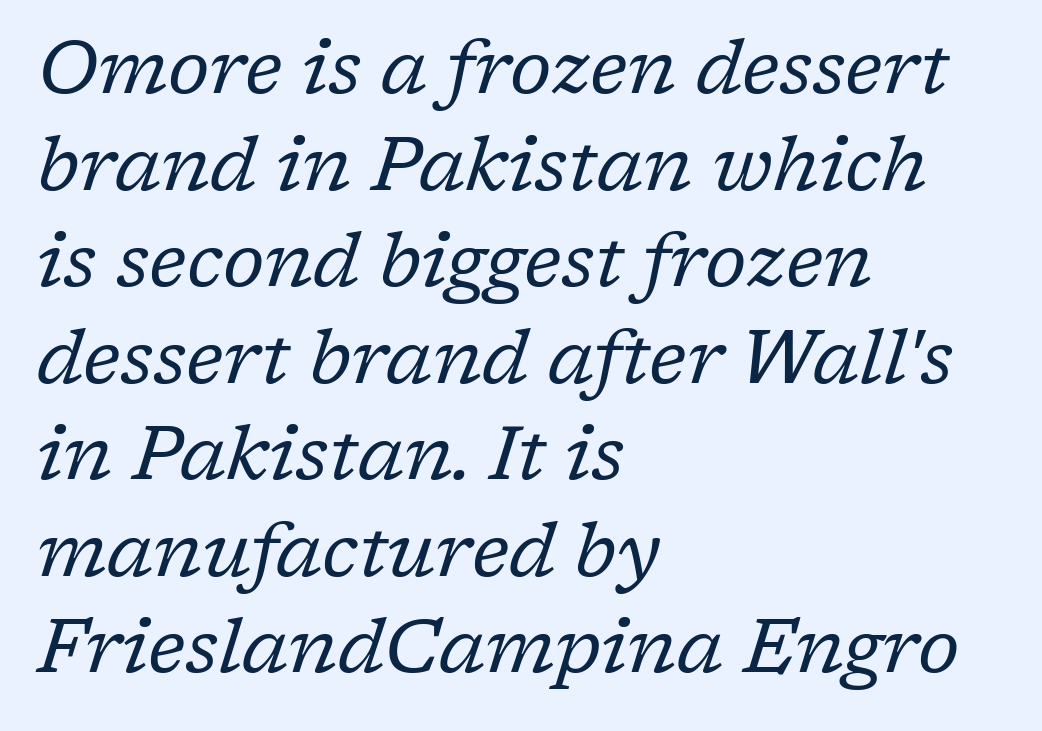
The image shows 76 px regular-weight serif type, italic (leaning right); set left-aligned, normal line spacing (1.27x), normal letter spacing, not underlined; low stroke contrast and a medium x-height.
